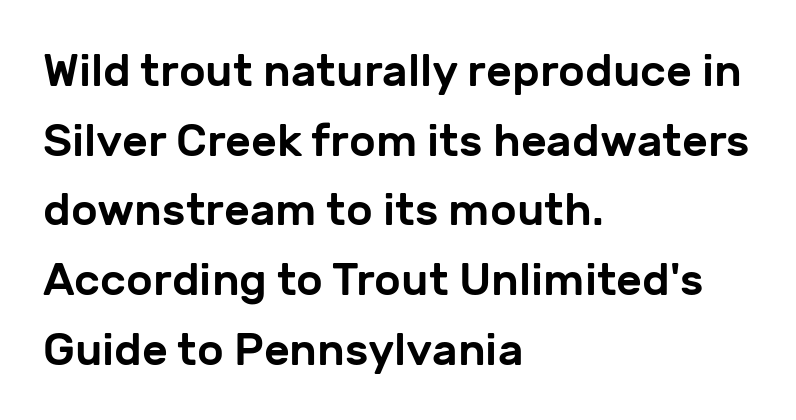
{"serif": "no", "italic": "no", "width": "normal", "stroke_contrast": "low", "x_height": "medium", "monospaced": "no", "underline": "no", "align": "left", "line_spacing": "normal", "line_spacing_ratio": 1.55, "letter_spacing": "normal", "letter_spacing_em": 0.0, "glyph_px": 45}
